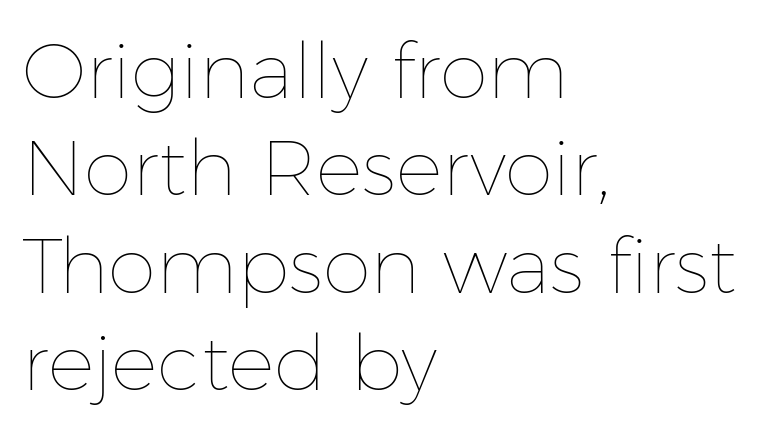
The image shows 78 px thin type, upright; set left-aligned, normal line spacing (1.25x), normal letter spacing, not underlined; low stroke contrast and a medium x-height.
